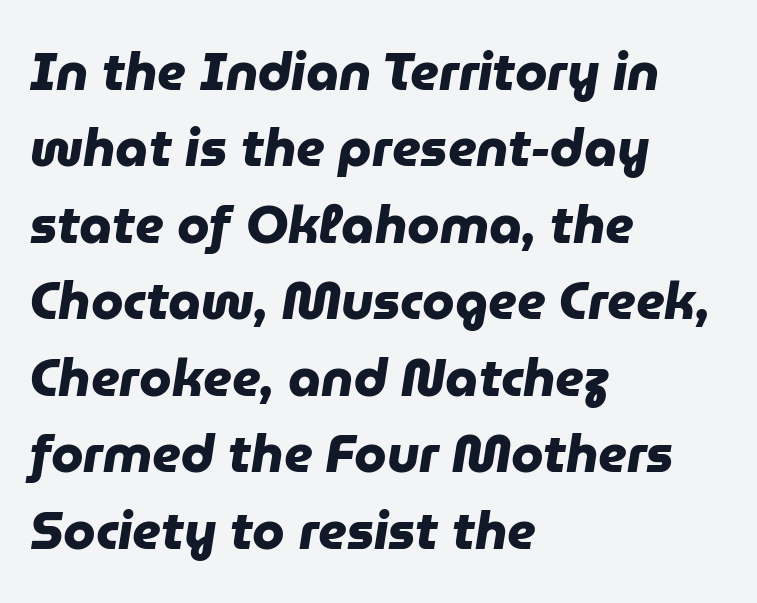
The image shows 52 px heavy sans-serif type; set left-aligned, normal line spacing (1.47x), normal letter spacing, not underlined; low stroke contrast and a medium x-height.
